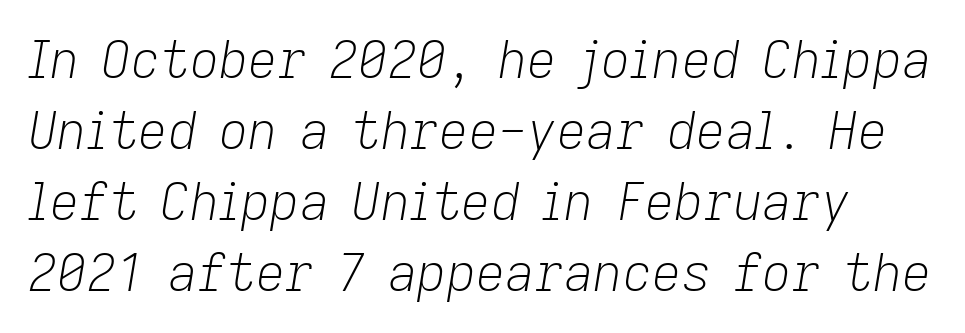
The image shows 51 px light type, italic (leaning right); set normal line spacing (1.39x), normal letter spacing, not underlined; low stroke contrast and a medium x-height.
